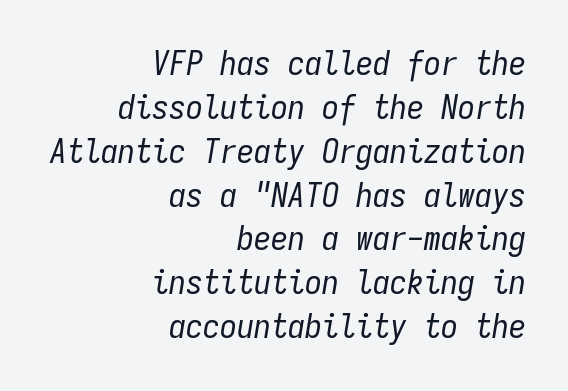
{"italic": "yes", "lean": "right", "slant_degrees": 9, "bold": "no", "weight": "regular", "width": "condensed", "stroke_contrast": "low", "x_height": "medium", "monospaced": "yes", "underline": "no", "align": "right", "line_spacing": "normal", "line_spacing_ratio": 1.29, "letter_spacing": "normal", "letter_spacing_em": 0.0, "glyph_px": 34}
